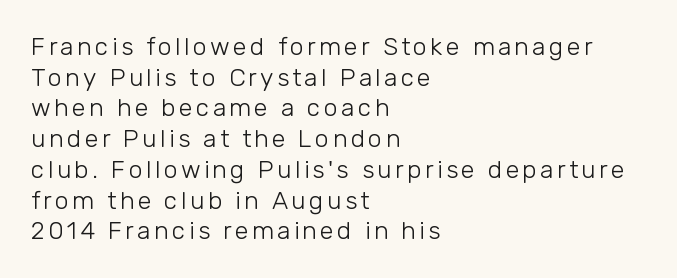
{"italic": "no", "bold": "no", "underline": "no", "align": "left", "line_spacing_ratio": 1.23, "glyph_px": 25}
